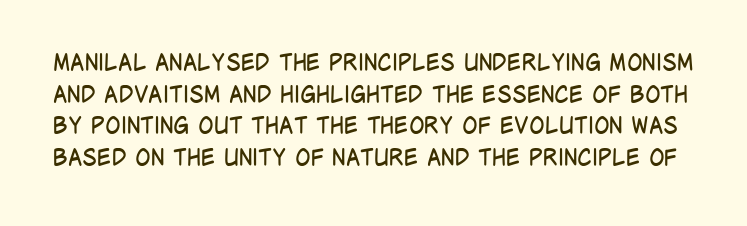
The image shows 23 px text type, upright; set normal line spacing (1.38x), normal letter spacing, not underlined.
